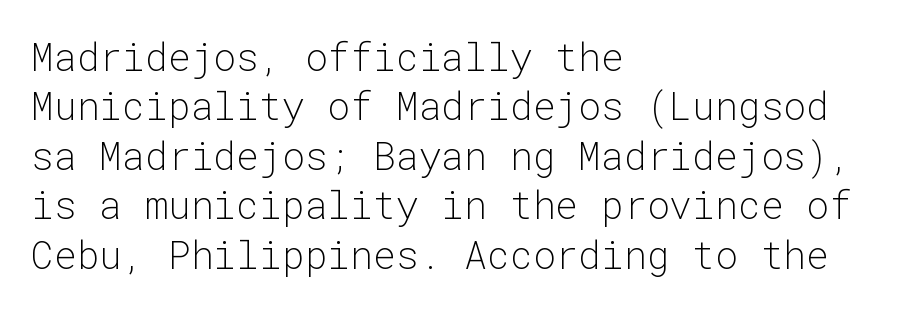
{"serif": "no", "italic": "no", "bold": "no", "weight": "light", "width": "normal", "stroke_contrast": "low", "x_height": "medium", "monospaced": "yes", "underline": "no", "align": "left", "line_spacing": "normal", "line_spacing_ratio": 1.3, "letter_spacing": "normal", "letter_spacing_em": 0.0, "glyph_px": 38}
